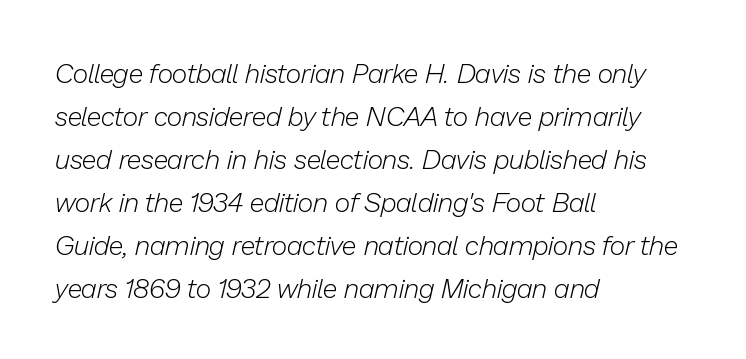
The image shows 27 px text type, italic (leaning right); set left-aligned, normal line spacing (1.59x), normal letter spacing, not underlined.
